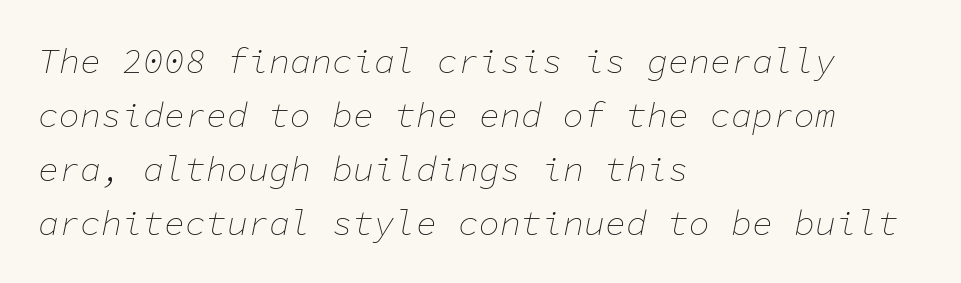
Q: Is the text bold? A: No.
Q: Is the text italic (slanted)? A: Yes, it leans right by about 11 degrees.
Q: Is the text underlined? A: No.
Q: How is the paragraph aligned? A: Left-aligned.
Q: Is the spacing between letters normal or unusually wide? A: Normal.
Q: Is the spacing between lines tight, normal or loose? A: Normal.
Q: Width (condensed, normal, or wide)? A: Normal.
Q: Stroke contrast? A: Low.
Q: x-height? A: Medium.
Q: Monospaced? A: Yes.
